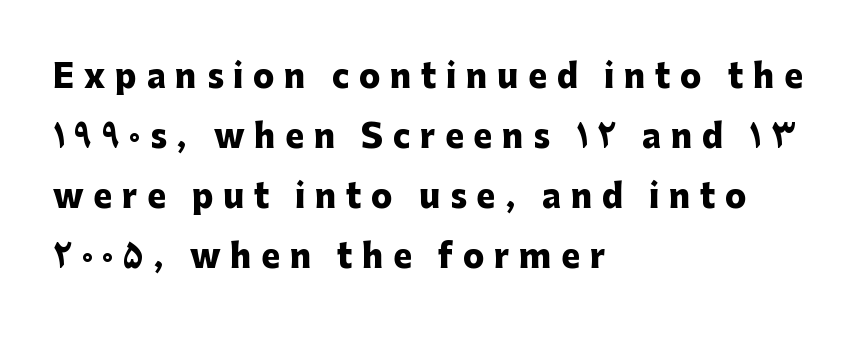
Q: Is the text bold? A: Yes.
Q: Is the text italic (slanted)? A: No, it is upright.
Q: Is the typeface a serif or a sans-serif typeface? A: Sans-serif.
Q: Is the text underlined? A: No.
Q: How is the paragraph aligned? A: Left-aligned.
Q: Is the spacing between letters normal or unusually wide? A: Unusually wide.
Q: Width (condensed, normal, or wide)? A: Normal.
Q: Stroke contrast? A: Low.
Q: x-height? A: Medium.
Q: Monospaced? A: No.
